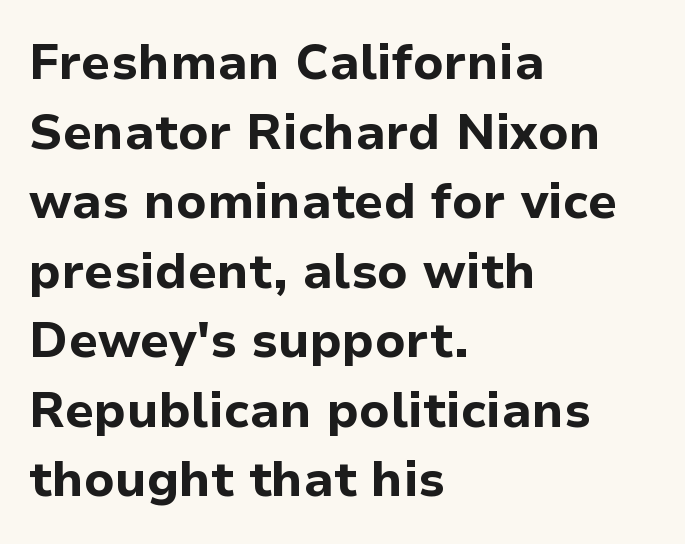
{"serif": "no", "italic": "no", "bold": "yes", "weight": "bold", "width": "normal", "stroke_contrast": "low", "x_height": "medium", "monospaced": "no", "underline": "no", "align": "left", "line_spacing": "normal", "line_spacing_ratio": 1.42, "letter_spacing": "normal", "letter_spacing_em": 0.0, "glyph_px": 49}
